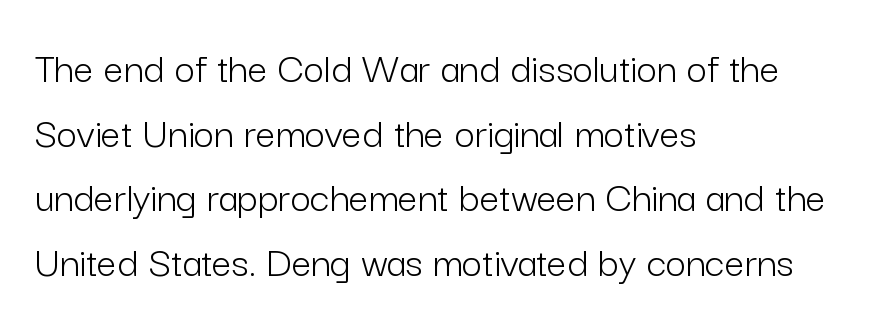
Q: Is the text bold? A: No.
Q: Is the text italic (slanted)? A: No, it is upright.
Q: Is the typeface a serif or a sans-serif typeface? A: Sans-serif.
Q: Is the text underlined? A: No.
Q: How is the paragraph aligned? A: Left-aligned.
Q: Is the spacing between letters normal or unusually wide? A: Normal.
Q: Is the spacing between lines tight, normal or loose? A: Normal.
Q: Width (condensed, normal, or wide)? A: Normal.
Q: Stroke contrast? A: Low.
Q: x-height? A: Medium.
Q: Monospaced? A: No.
